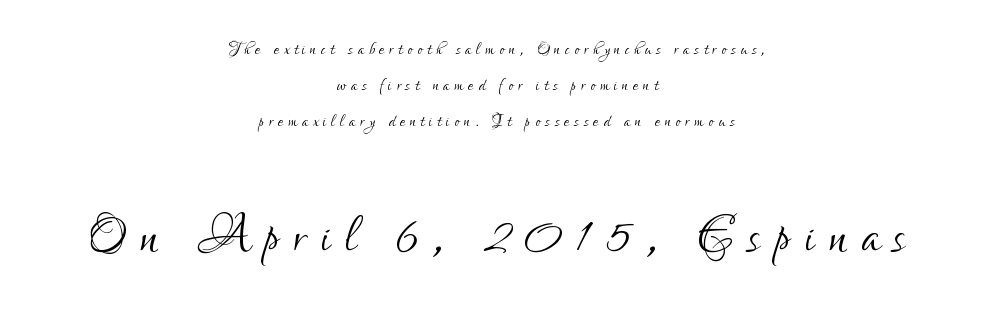
{"serif": "no", "bold": "no", "weight": "light", "width": "condensed", "stroke_contrast": "low", "x_height": "small", "monospaced": "no", "underline": "no", "align": "center", "line_spacing": "normal", "line_spacing_ratio": 1.57, "letter_spacing": "wide", "letter_spacing_em": 0.21, "larger_block": "second", "size_ratio": 2.96, "glyph_px": 68}
